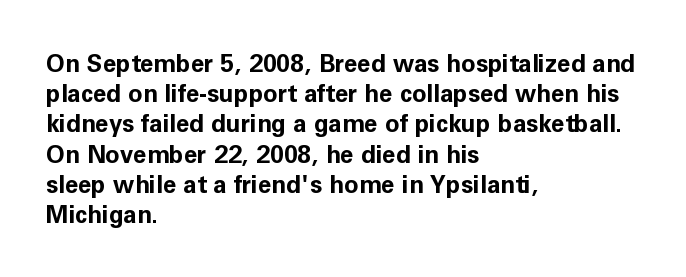
The ragged edge is on the right, which tells us the setting is flush left. The space beneath each line is pristine and unruled. This rendering leaves character spacing at its baseline value. The passage shown stacks its lines at a standard gap. Italic? Not at all — the glyphs are vertical. Emphasis by weight is at full strength: bold.
